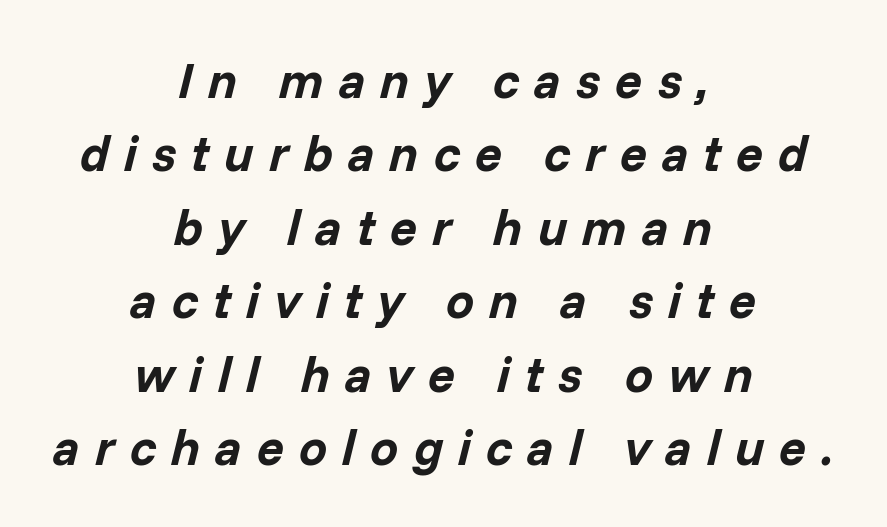
Q: Is the text bold? A: Yes.
Q: Is the text italic (slanted)? A: Yes, it leans right by about 14 degrees.
Q: Is the text underlined? A: No.
Q: How is the paragraph aligned? A: Centered.
Q: Is the spacing between letters normal or unusually wide? A: Unusually wide.
Q: Is the spacing between lines tight, normal or loose? A: Normal.
Q: Width (condensed, normal, or wide)? A: Normal.
Q: Stroke contrast? A: Low.
Q: x-height? A: Medium.
Q: Monospaced? A: No.
